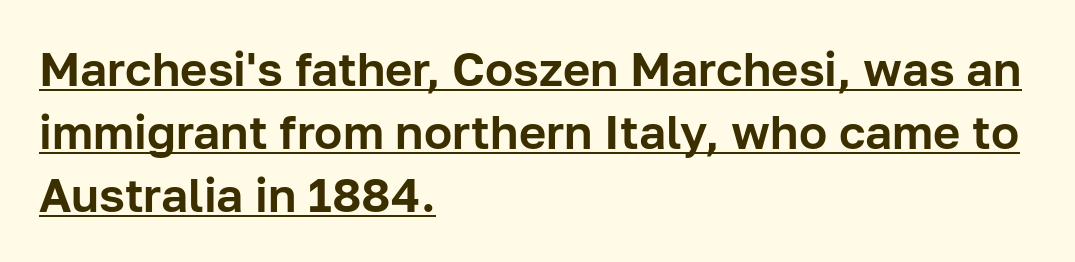
{"serif": "no", "italic": "no", "width": "normal", "stroke_contrast": "low", "x_height": "medium", "monospaced": "no", "underline": "yes", "align": "left", "line_spacing": "normal", "line_spacing_ratio": 1.34, "letter_spacing": "normal", "letter_spacing_em": 0.0, "glyph_px": 47}
